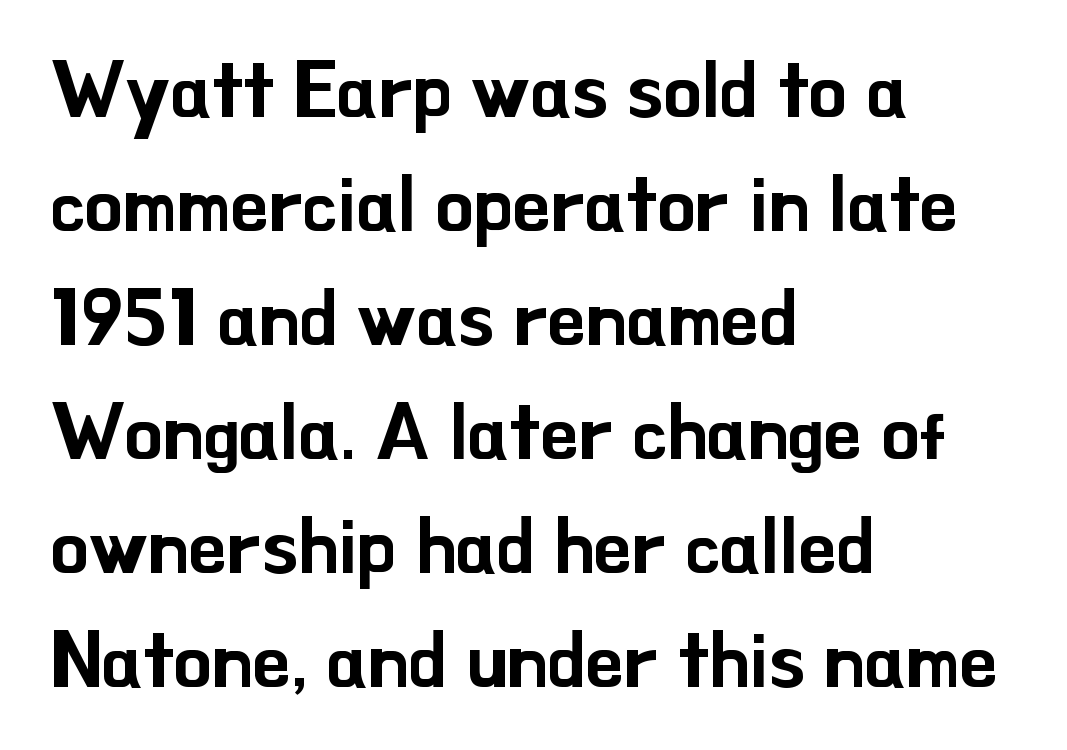
The image shows 77 px sans-serif type, upright; set left-aligned, normal line spacing (1.48x), normal letter spacing, not underlined; low stroke contrast and a small x-height.
